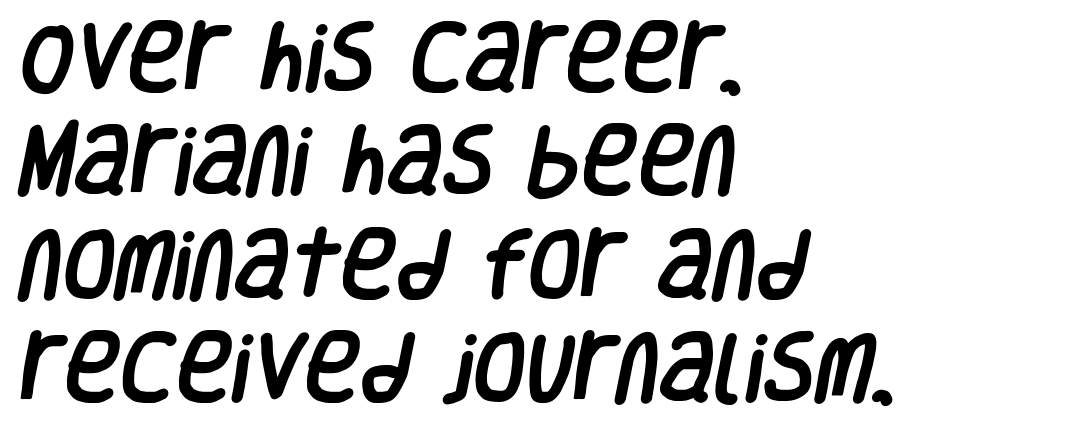
The image shows 76 px condensed sans-serif type; set left-aligned, normal line spacing (1.36x), normal letter spacing, not underlined; low stroke contrast and a large x-height.
